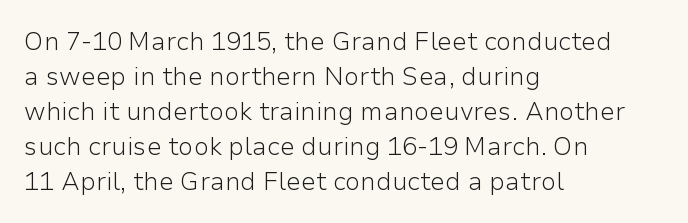
Q: Is the text bold? A: No.
Q: Is the text italic (slanted)? A: No, it is upright.
Q: Is the text underlined? A: No.
Q: How is the paragraph aligned? A: Left-aligned.
Q: Is the spacing between letters normal or unusually wide? A: Normal.
Q: Is the spacing between lines tight, normal or loose? A: Normal.
